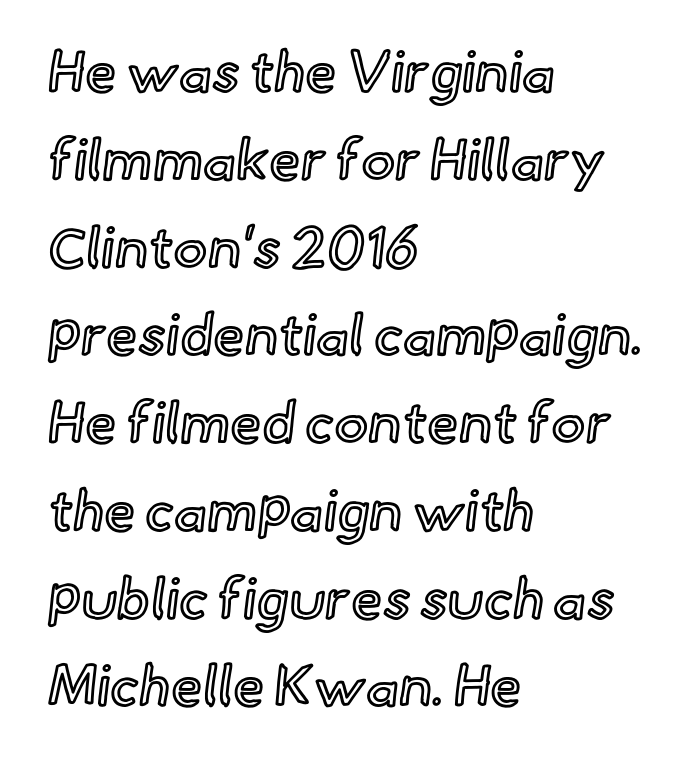
Think of a printed novel: that variable character pitch is what you see here. This rendering leaves character spacing at its baseline value. A bare baseline throughout the passage. Normally led — the rows are evenly, conventionally spaced. The paragraph shown leans on its left margin.
